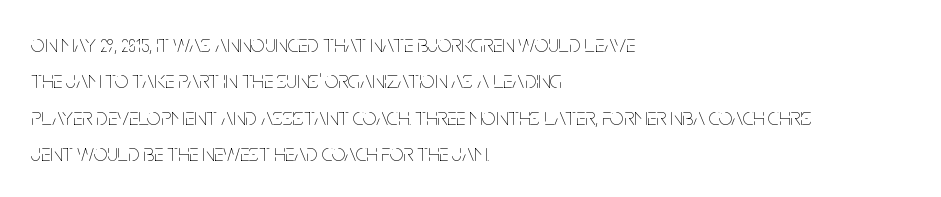
The image shows 24 px text type, upright; set left-aligned, normal line spacing (1.52x), normal letter spacing, not underlined.
